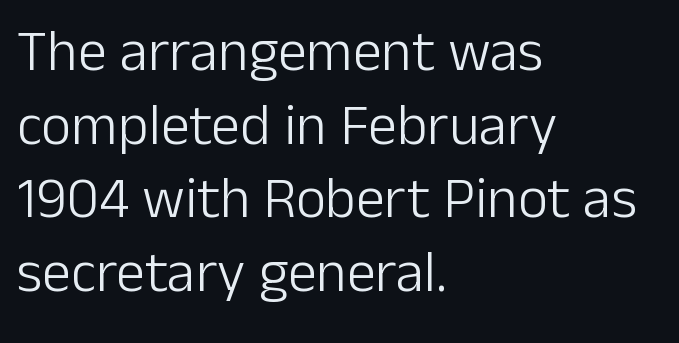
Notice how the stems are strictly vertical — no italics here. The horizontal fit of the characters is conventional and even. Is there much room between lines? A standard amount, neither cramped nor airy. What kind of face is this? One without serifs — a sans. A light-to-regular cut is what we see here. The rendering uses natural spacing where letterforms have individual widths.
